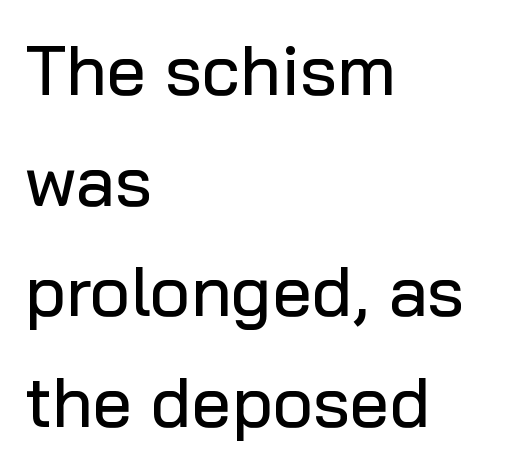
The axis of the letterforms is exactly vertical. What's the leading like? Ordinary, nothing unusual. Font category for this specimen: sans-serif. Visually the block forms a straight wall on the left and a jagged coastline on the right. Here the designer chose a conventional face with non-uniform glyph widths. The letterforms sit shoulder to shoulder at normal distance.
